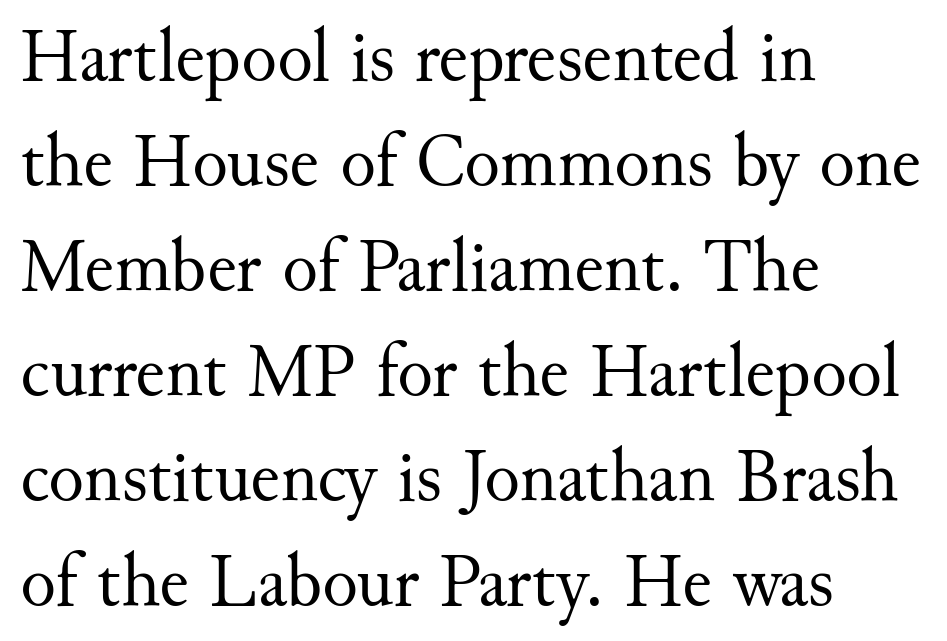
{"serif": "yes", "italic": "no", "bold": "no", "weight": "regular", "width": "normal", "stroke_contrast": "medium", "x_height": "small", "monospaced": "no", "underline": "no", "align": "left", "line_spacing": "normal", "line_spacing_ratio": 1.42, "letter_spacing": "normal", "letter_spacing_em": 0.0, "glyph_px": 74}
